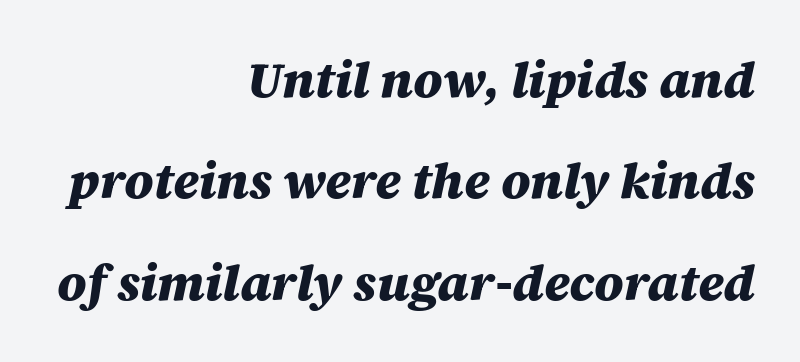
The image shows 50 px heavy type, italic (leaning right); set right-aligned, loose line spacing (2.03x), normal letter spacing, not underlined; medium stroke contrast and a large x-height.
